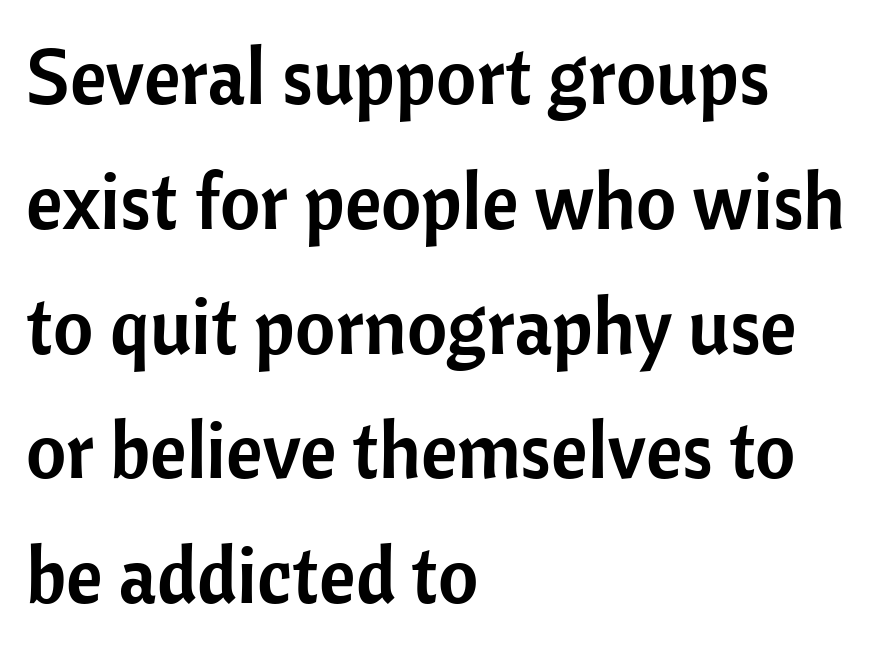
Q: Is the text italic (slanted)? A: No, it is upright.
Q: Is the typeface a serif or a sans-serif typeface? A: Sans-serif.
Q: Is the text underlined? A: No.
Q: How is the paragraph aligned? A: Left-aligned.
Q: Is the spacing between letters normal or unusually wide? A: Normal.
Q: Is the spacing between lines tight, normal or loose? A: Normal.
Q: Width (condensed, normal, or wide)? A: Normal.
Q: Stroke contrast? A: Low.
Q: x-height? A: Medium.
Q: Monospaced? A: No.
